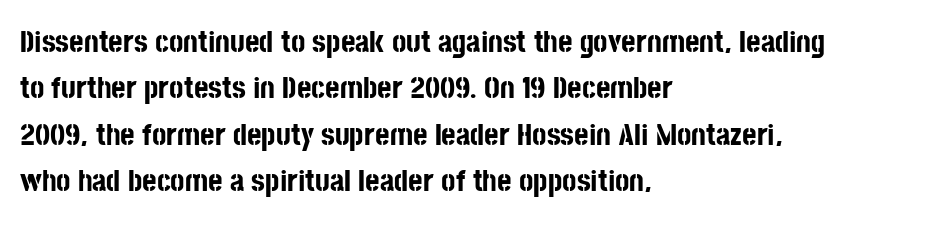
{"serif": "no", "italic": "no", "bold": "yes", "weight": "bold", "width": "condensed", "stroke_contrast": "low", "x_height": "large", "monospaced": "no", "underline": "no", "align": "left", "line_spacing": "normal", "line_spacing_ratio": 1.5, "letter_spacing": "normal", "letter_spacing_em": 0.0, "glyph_px": 31}
